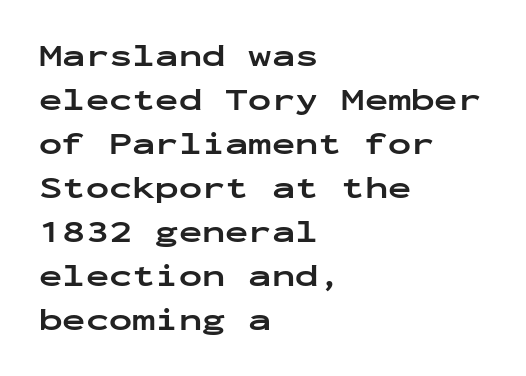
Visually the block forms a straight wall on the left and a jagged coastline on the right. The sample has been set heavy, in full bold. Each word holds together tightly as a unit, with standard inter-letter gaps. A typesetter would call this monospace, since all characters share one set width.
